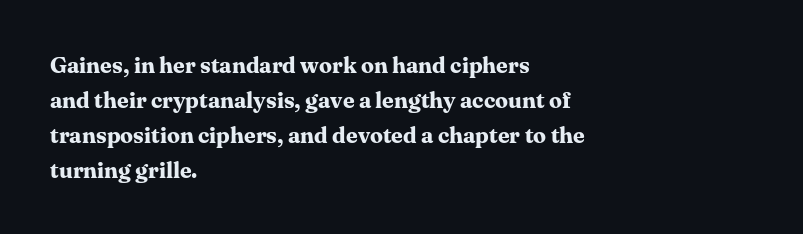
{"italic": "no", "bold": "yes", "underline": "no", "align": "left", "line_spacing": "normal", "line_spacing_ratio": 1.52, "letter_spacing": "normal", "letter_spacing_em": 0.0, "glyph_px": 23}
